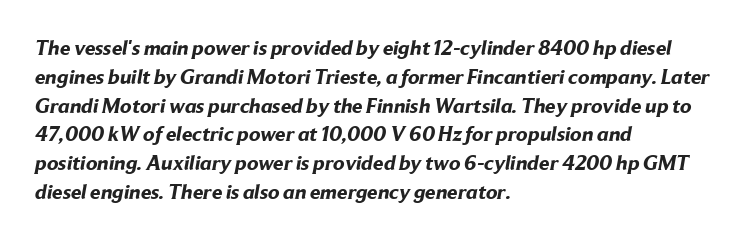
The image shows 21 px bold type; set left-aligned, normal line spacing (1.37x), normal letter spacing, not underlined.
